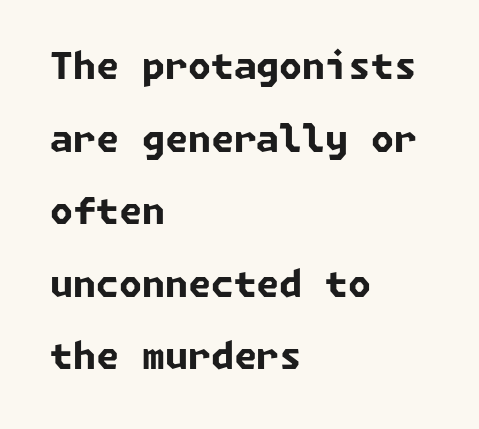
The image shows 37 px bold sans-serif type; set left-aligned, loose line spacing (1.96x), normal letter spacing, not underlined; low stroke contrast and a medium x-height.
